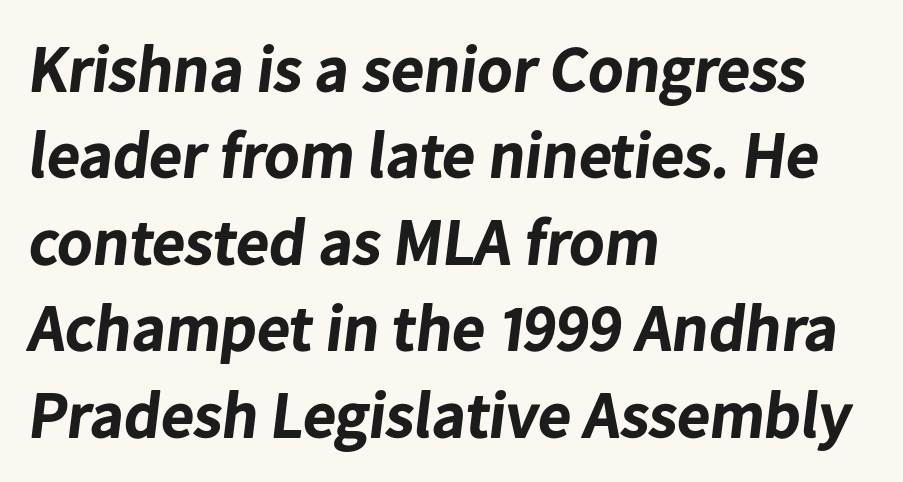
The image shows 65 px bold sans-serif type; set left-aligned, normal line spacing (1.33x), normal letter spacing, not underlined; low stroke contrast and a medium x-height.
